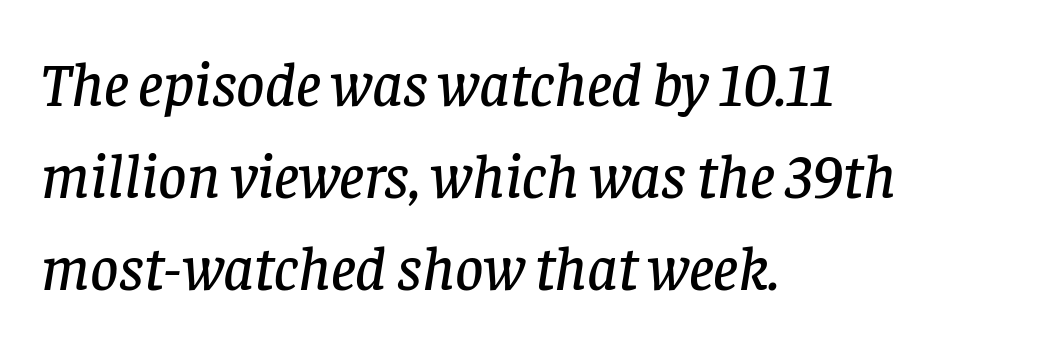
The image shows 62 px serif type, italic (leaning right); set left-aligned, normal line spacing (1.48x), normal letter spacing, not underlined; low stroke contrast and a large x-height.
